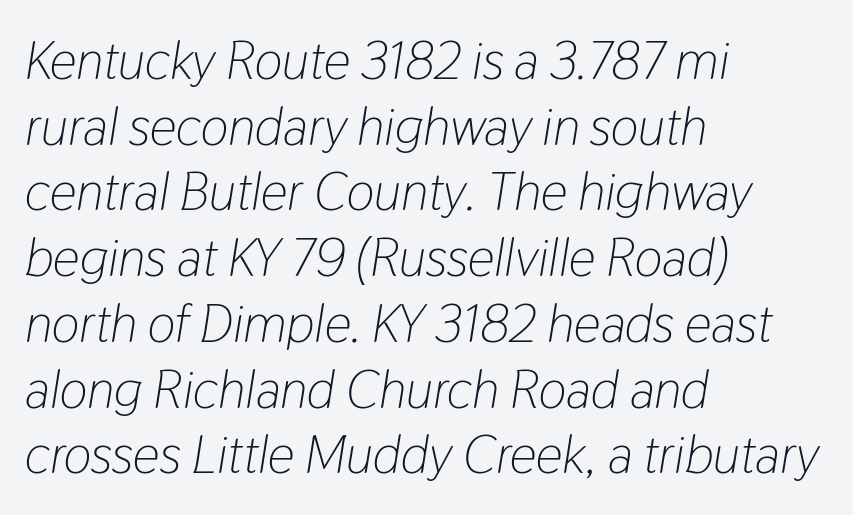
Q: Is the text bold? A: No.
Q: Is the text italic (slanted)? A: Yes, it leans right by about 9 degrees.
Q: Is the text underlined? A: No.
Q: How is the paragraph aligned? A: Left-aligned.
Q: Is the spacing between letters normal or unusually wide? A: Normal.
Q: Width (condensed, normal, or wide)? A: Condensed.
Q: Stroke contrast? A: Low.
Q: x-height? A: Medium.
Q: Monospaced? A: No.
